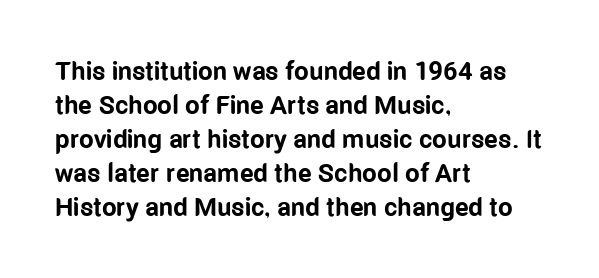
Q: Is the text bold? A: Yes.
Q: Is the text italic (slanted)? A: No, it is upright.
Q: Is the text underlined? A: No.
Q: How is the paragraph aligned? A: Left-aligned.
Q: Is the spacing between letters normal or unusually wide? A: Normal.
Q: Is the spacing between lines tight, normal or loose? A: Normal.
